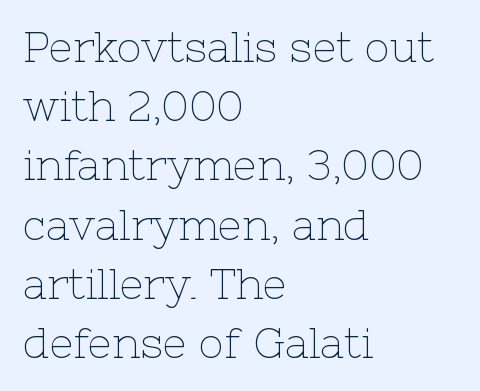
The image shows 42 px thin serif type, upright; set left-aligned, normal line spacing (1.41x), normal letter spacing, not underlined; low stroke contrast and a medium x-height.
